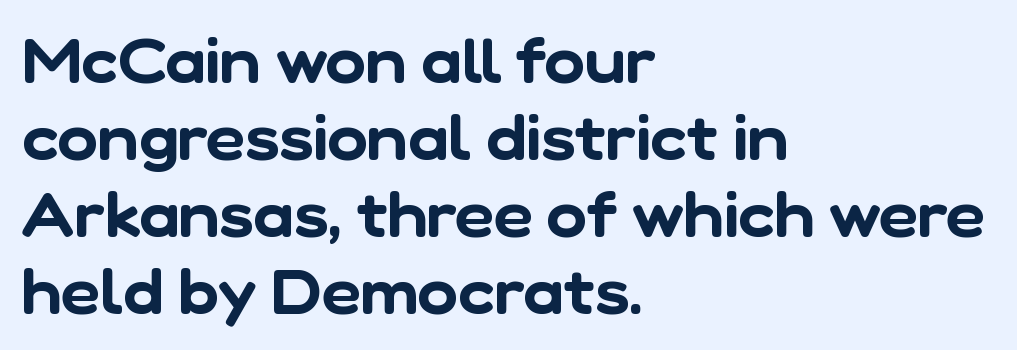
Q: Is the typeface a serif or a sans-serif typeface? A: Sans-serif.
Q: Is the text underlined? A: No.
Q: How is the paragraph aligned? A: Left-aligned.
Q: Is the spacing between letters normal or unusually wide? A: Normal.
Q: Is the spacing between lines tight, normal or loose? A: Normal.
Q: Width (condensed, normal, or wide)? A: Normal.
Q: Stroke contrast? A: Low.
Q: x-height? A: Medium.
Q: Monospaced? A: No.
